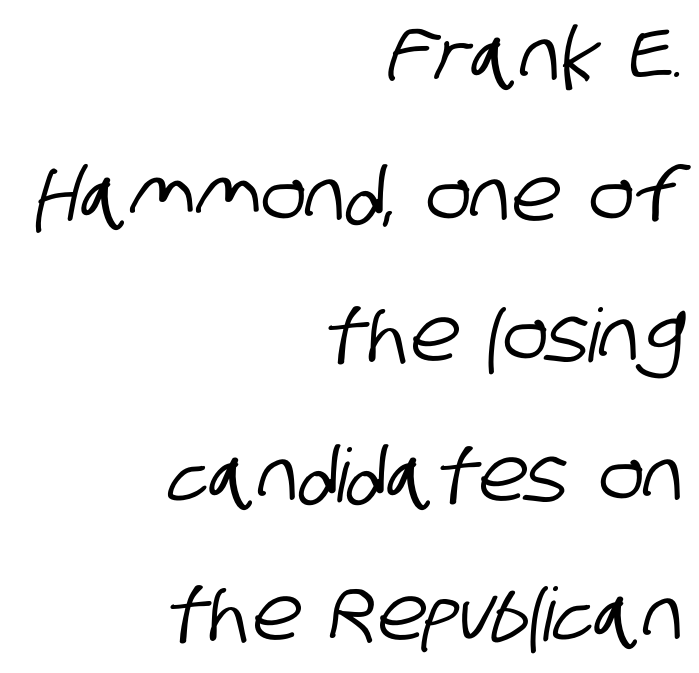
{"serif": "no", "width": "condensed", "stroke_contrast": "low", "x_height": "large", "monospaced": "no", "underline": "no", "align": "right", "line_spacing_ratio": 1.89, "letter_spacing": "normal", "letter_spacing_em": 0.0, "glyph_px": 74}
